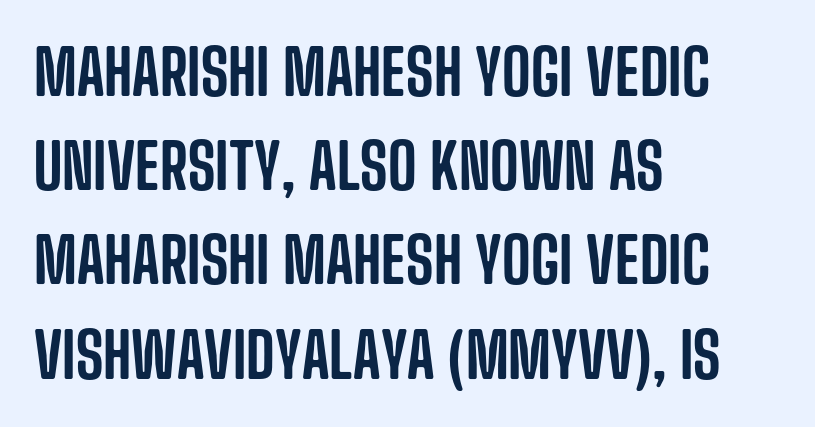
The specimen omits any rule beneath the text block's lines. Is there any slant? The stems are plumb. Looks like regular typesetting: each glyph gets only the width it needs. Is this a sans? Yes — the strokes have no serifs.
